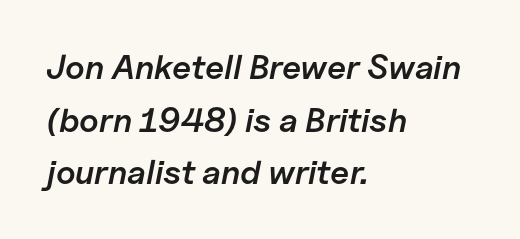
Plain, unruled lines of type. A typesetter would call this proportional, since set widths differ per character. Heft: intermediate — a semibold. Italic: yes, the glyphs are oblique. Interline gaps are of average width in this sample. Default kerning and tracking; the words read as compact shapes.
